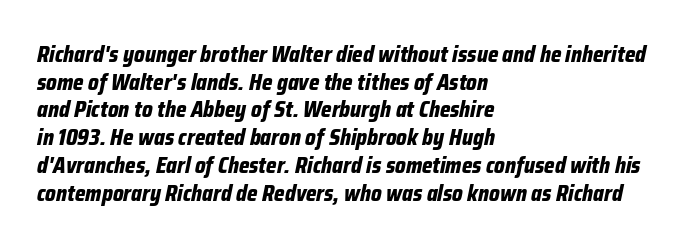
{"italic": "yes", "lean": "right", "slant_degrees": 12, "bold": "yes", "underline": "no", "align": "left", "line_spacing": "normal", "line_spacing_ratio": 1.26, "letter_spacing": "normal", "letter_spacing_em": 0.0, "glyph_px": 22}
